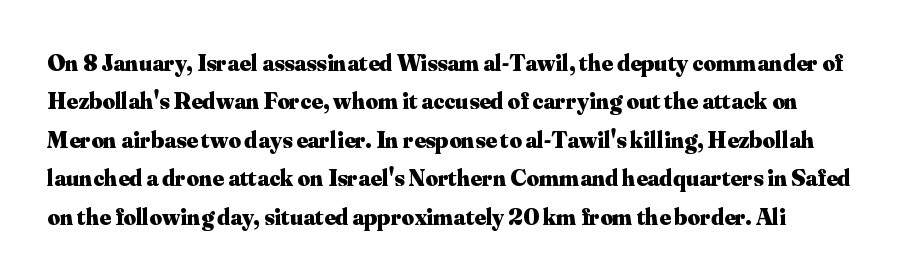
{"italic": "no", "bold": "yes", "underline": "no", "align": "left", "line_spacing": "normal", "line_spacing_ratio": 1.6, "letter_spacing": "normal", "letter_spacing_em": 0.0, "glyph_px": 24}
